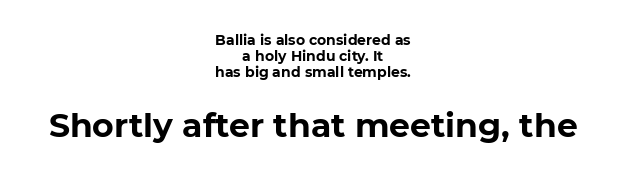
Q: Is the text bold? A: Yes.
Q: Is the text italic (slanted)? A: No, it is upright.
Q: Is the typeface a serif or a sans-serif typeface? A: Sans-serif.
Q: Is the text underlined? A: No.
Q: How is the paragraph aligned? A: Centered.
Q: Is the spacing between letters normal or unusually wide? A: Normal.
Q: Is the spacing between lines tight, normal or loose? A: Tight.
Q: Which block of text is set in a larger size, the first (top) or the second (bottom)? A: The second (bottom) one.
Q: Width (condensed, normal, or wide)? A: Normal.
Q: Stroke contrast? A: Low.
Q: x-height? A: Medium.
Q: Monospaced? A: No.
